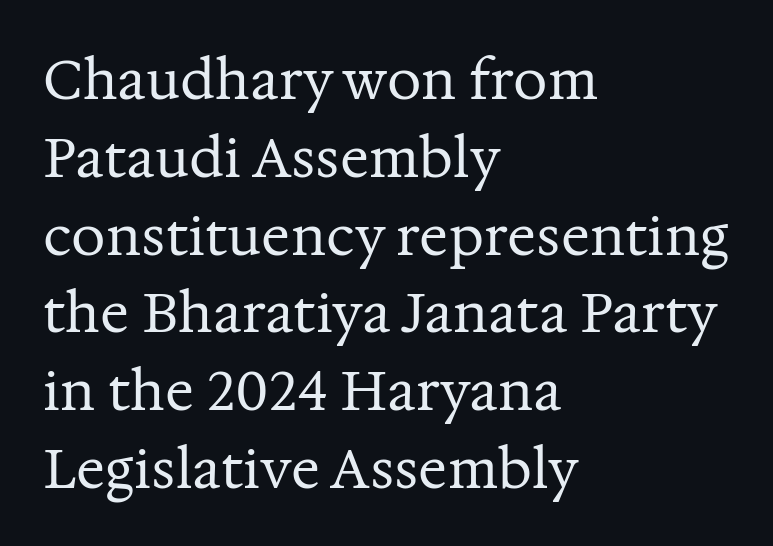
The image shows 54 px regular-weight serif type, upright; set left-aligned, normal line spacing (1.44x), normal letter spacing, not underlined; medium stroke contrast and a medium x-height.
